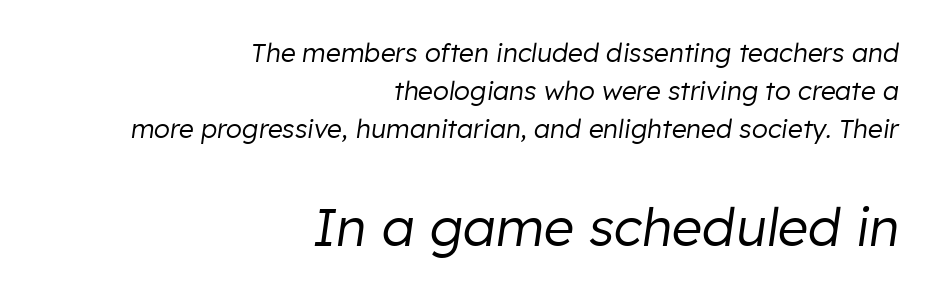
Q: Is the text bold? A: No.
Q: Is the text italic (slanted)? A: Yes, it leans right by about 8 degrees.
Q: Is the text underlined? A: No.
Q: How is the paragraph aligned? A: Right-aligned.
Q: Is the spacing between letters normal or unusually wide? A: Normal.
Q: Is the spacing between lines tight, normal or loose? A: Normal.
Q: Which block of text is set in a larger size, the first (top) or the second (bottom)? A: The second (bottom) one.
Q: Width (condensed, normal, or wide)? A: Normal.
Q: Stroke contrast? A: Low.
Q: x-height? A: Medium.
Q: Monospaced? A: No.
